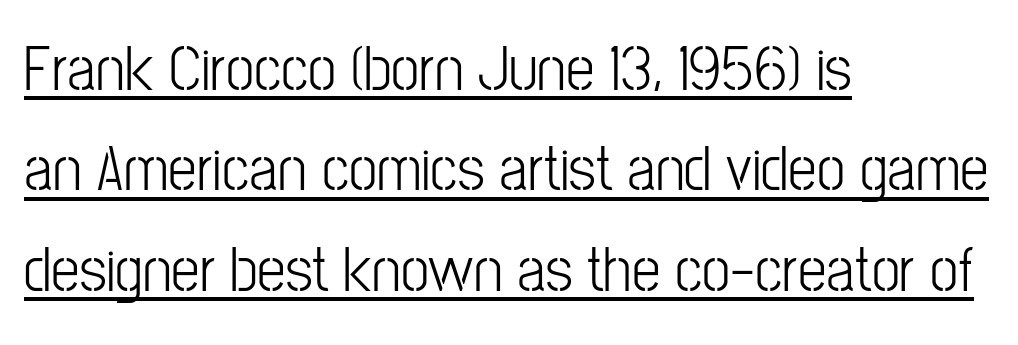
The image shows 64 px condensed sans-serif type, upright; set left-aligned, normal line spacing (1.57x), normal letter spacing, underlined; low stroke contrast and a medium x-height.
